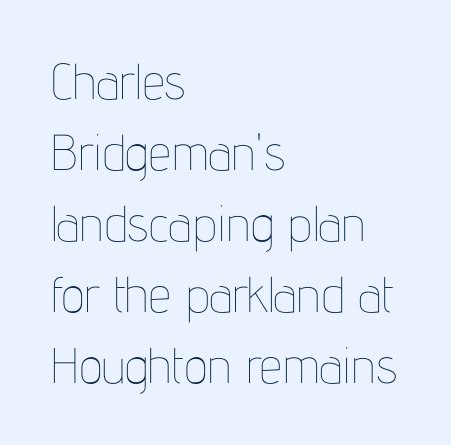
One glance says typical: line gaps are just what's usual. Characters follow at the spacing the type designer built in. This is the regular roman posture of the typeface. The face used here is proportionally spaced, like ordinary book or web type. Typeset ragged right — the left edge is the straight one. Stroke mass is kept to a normal reading level or below.
